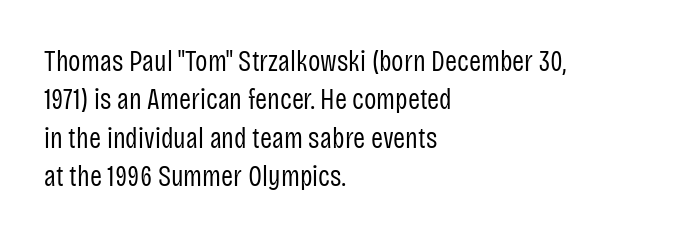
{"serif": "no", "italic": "no", "bold": "no", "weight": "regular", "width": "condensed", "stroke_contrast": "low", "x_height": "large", "monospaced": "no", "underline": "no", "align": "left", "line_spacing": "normal", "line_spacing_ratio": 1.32, "letter_spacing": "normal", "letter_spacing_em": 0.0, "glyph_px": 29}
